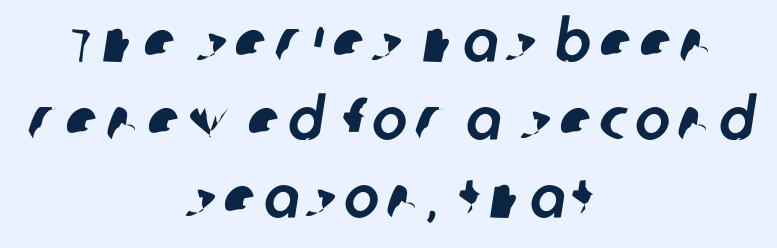
{"serif": "no", "width": "normal", "stroke_contrast": "low", "x_height": "large", "monospaced": "no", "underline": "no", "align": "center", "line_spacing": "normal", "line_spacing_ratio": 1.32, "glyph_px": 59}
